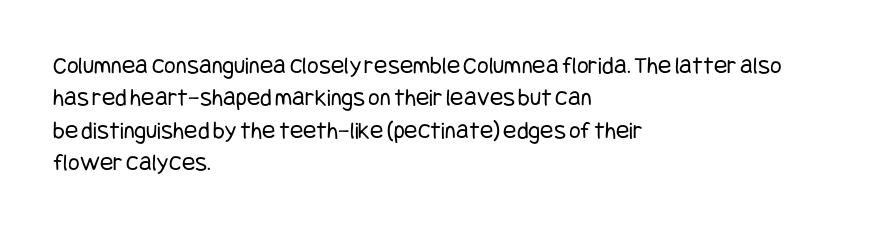
The words here are not underlined. Whoever set this chose a conventional vertical rhythm. Honestly, the letter spacing is just normal — you wouldn't notice it. Tall strokes in this sample are plumb rather than angled. Compared with a centered layout, this one pins lines to the left instead. The weight tops out at a normal text grade.
